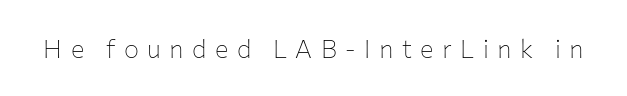
{"italic": "no", "bold": "no", "underline": "no", "letter_spacing": "wide", "letter_spacing_em": 0.34, "glyph_px": 25}
